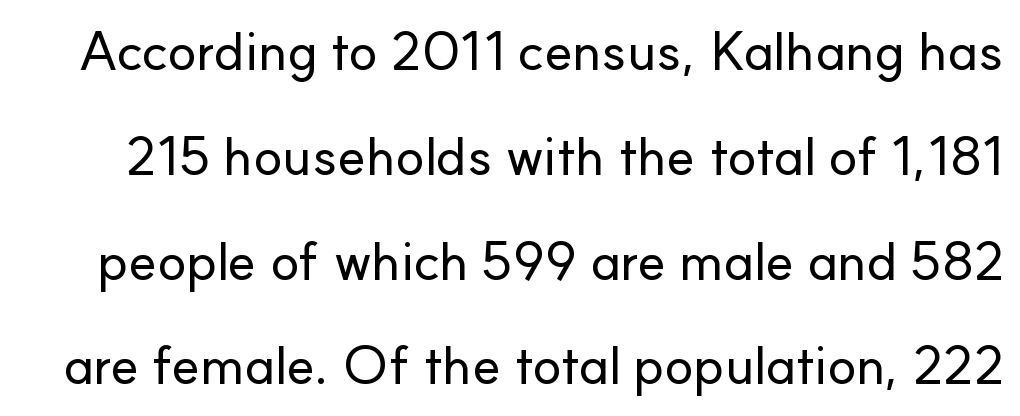
{"serif": "no", "italic": "no", "width": "normal", "stroke_contrast": "low", "x_height": "small", "monospaced": "no", "underline": "no", "line_spacing": "loose", "line_spacing_ratio": 1.94, "letter_spacing": "normal", "letter_spacing_em": 0.0, "glyph_px": 54}
